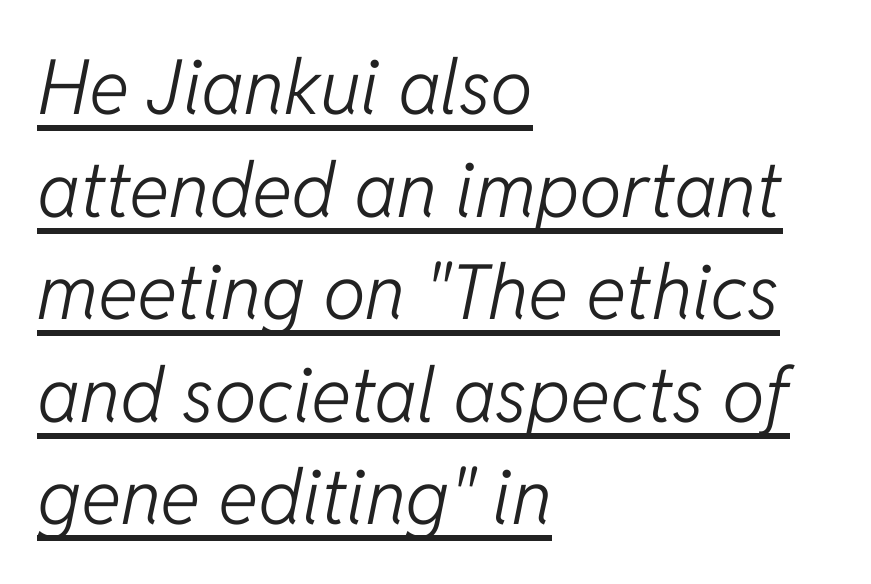
{"italic": "yes", "lean": "right", "slant_degrees": 11, "bold": "no", "weight": "light", "width": "normal", "stroke_contrast": "low", "x_height": "medium", "monospaced": "no", "underline": "yes", "align": "left", "line_spacing": "normal", "line_spacing_ratio": 1.35, "letter_spacing": "normal", "letter_spacing_em": 0.0, "glyph_px": 76}
